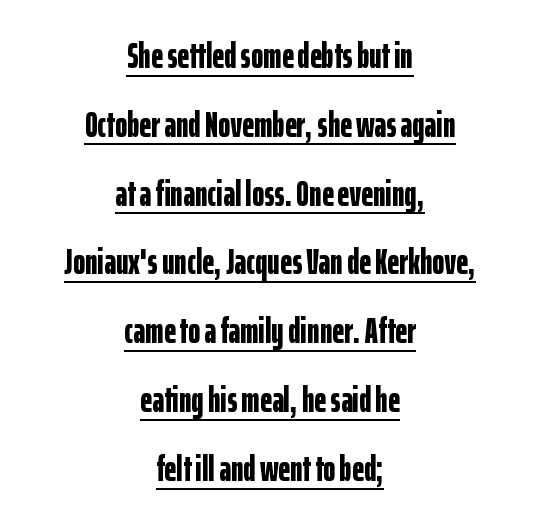
A dark, heavy texture on the line: the type is bold. This rendering leaves character spacing at its baseline value. A centered setting, common on invitations and titles, is used for this passage. Is there an underline? Yes — a line sits under the letters. Is this a fixed-width face? No — the glyphs have proportional, varying widths. A typesetter would mark this as roman, not italic.
